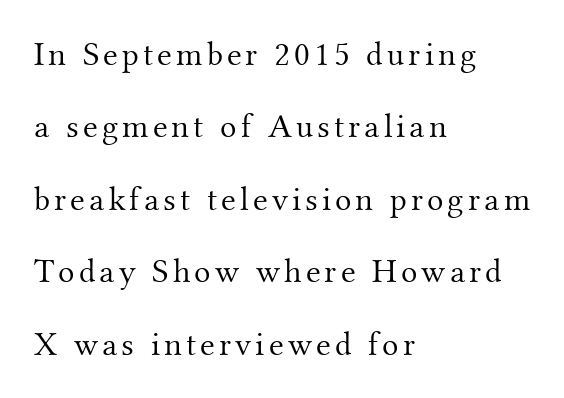
Q: Is the text bold? A: No.
Q: Is the text italic (slanted)? A: No, it is upright.
Q: Is the typeface a serif or a sans-serif typeface? A: Serif.
Q: Is the text underlined? A: No.
Q: How is the paragraph aligned? A: Left-aligned.
Q: Is the spacing between lines tight, normal or loose? A: Loose.
Q: Width (condensed, normal, or wide)? A: Normal.
Q: Stroke contrast? A: Medium.
Q: x-height? A: Small.
Q: Monospaced? A: No.
